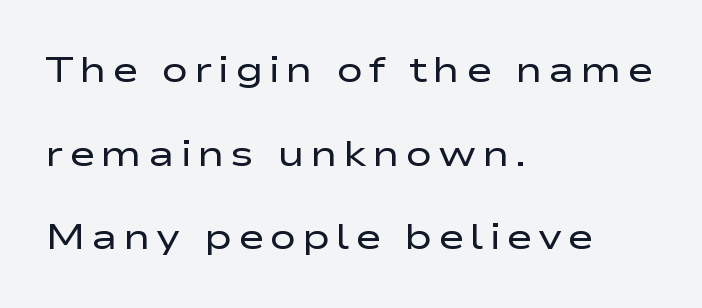
The image shows 36 px regular-weight, wide sans-serif type, upright; set left-aligned, loose line spacing (2.32x), not underlined; low stroke contrast and a medium x-height.
